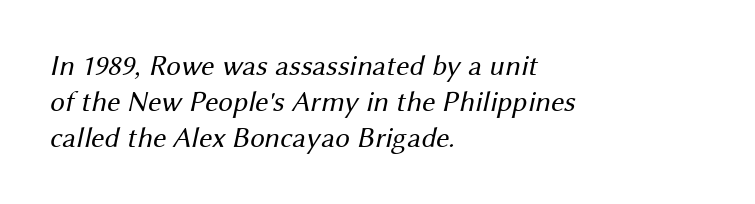
The image shows 29 px regular-weight sans-serif type; set left-aligned, line spacing 1.24x, normal letter spacing, not underlined; medium stroke contrast and a medium x-height.
